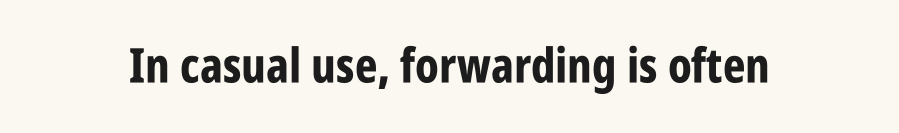
Q: Is the text bold? A: Yes.
Q: Is the text italic (slanted)? A: No, it is upright.
Q: Is the typeface a serif or a sans-serif typeface? A: Sans-serif.
Q: Is the text underlined? A: No.
Q: Is the spacing between letters normal or unusually wide? A: Normal.
Q: Width (condensed, normal, or wide)? A: Condensed.
Q: Stroke contrast? A: Low.
Q: x-height? A: Large.
Q: Monospaced? A: No.
